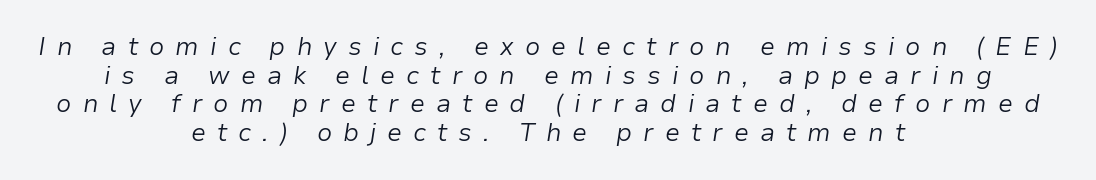
The image shows 25 px text type, italic (leaning right); set centered, tight line spacing (1.15x), unusually wide letter spacing (+0.44 em), not underlined.
